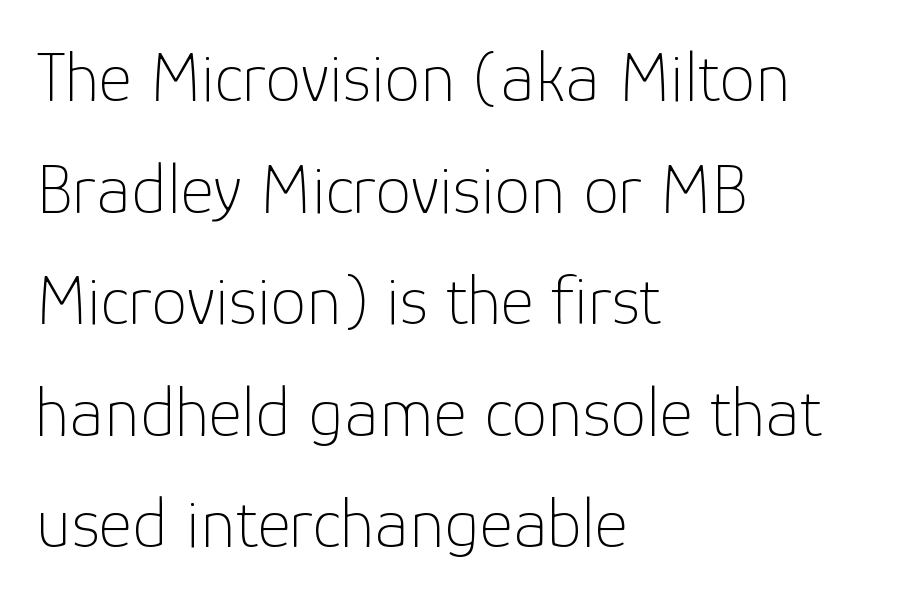
{"serif": "no", "italic": "no", "bold": "no", "weight": "thin", "width": "normal", "stroke_contrast": "low", "x_height": "medium", "monospaced": "no", "underline": "no", "align": "left", "line_spacing": "normal", "line_spacing_ratio": 1.55, "letter_spacing": "normal", "letter_spacing_em": 0.0, "glyph_px": 72}
